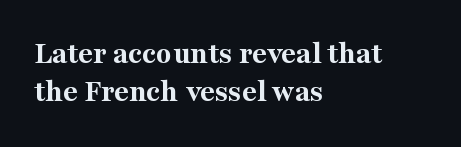
The image shows 32 px bold serif type, upright; set left-aligned, line spacing 1.2x, normal letter spacing, not underlined; medium stroke contrast and a medium x-height.
